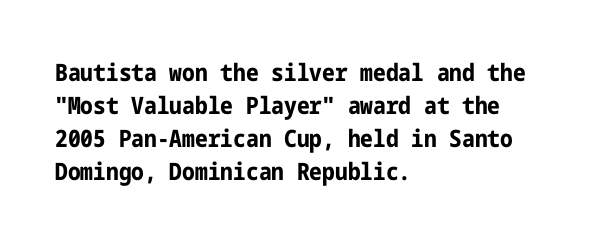
Q: Is the text bold? A: Yes.
Q: Is the text italic (slanted)? A: No, it is upright.
Q: Is the text underlined? A: No.
Q: How is the paragraph aligned? A: Left-aligned.
Q: Is the spacing between letters normal or unusually wide? A: Normal.
Q: Is the spacing between lines tight, normal or loose? A: Normal.
